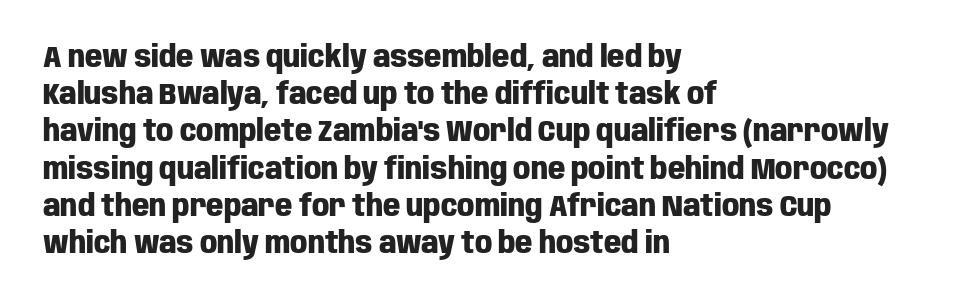
{"serif": "no", "italic": "no", "bold": "yes", "weight": "heavy", "width": "condensed", "stroke_contrast": "low", "x_height": "large", "monospaced": "no", "underline": "no", "align": "left", "line_spacing_ratio": 1.24, "letter_spacing": "normal", "letter_spacing_em": 0.0, "glyph_px": 30}
